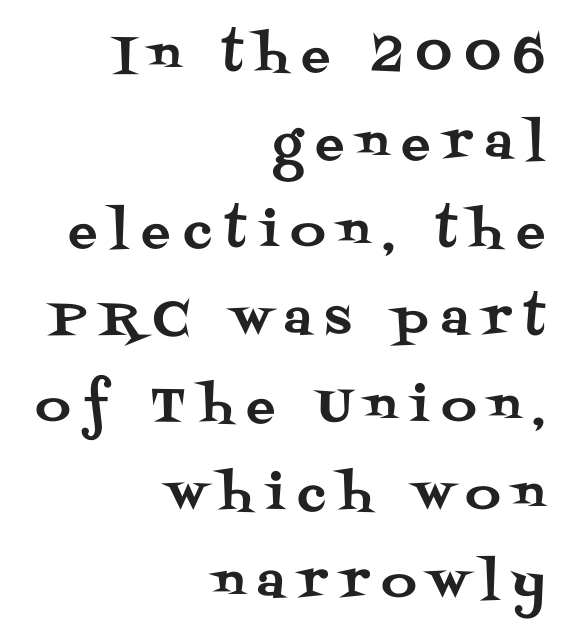
The image shows 48 px serif type, upright; set right-aligned, line spacing 1.83x, unusually wide letter spacing (+0.28 em), not underlined; medium stroke contrast and a large x-height.
